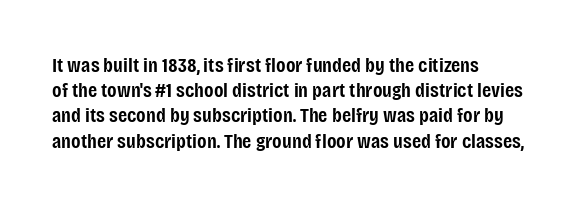
Stems and bowls a touch heavier than normal — semibold. This sample uses plain, unmodified letter spacing. The text block is weighted toward the left margin, trailing off unevenly rightward. Do the letters lean? They stand straight. Beneath every word, the page is bare.
